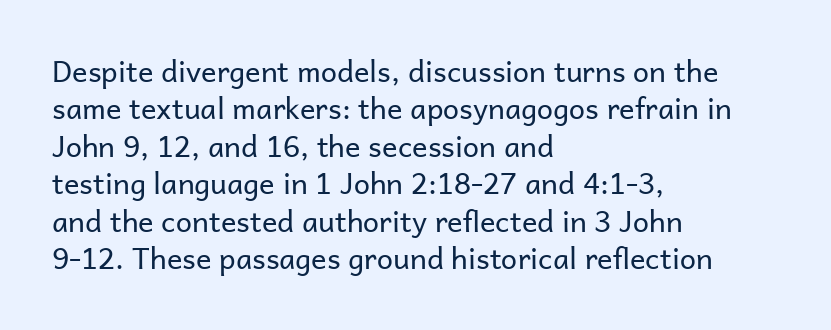
{"serif": "no", "italic": "no", "bold": "no", "weight": "regular", "width": "normal", "stroke_contrast": "low", "x_height": "medium", "monospaced": "no", "underline": "no", "align": "left", "line_spacing": "normal", "line_spacing_ratio": 1.29, "letter_spacing": "normal", "letter_spacing_em": 0.0, "glyph_px": 29}
